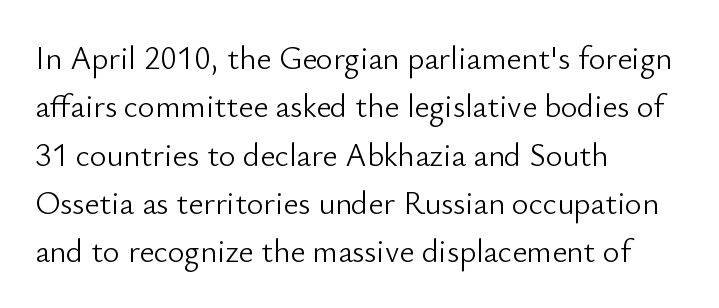
Q: Is the text bold? A: No.
Q: Is the text italic (slanted)? A: No, it is upright.
Q: Is the typeface a serif or a sans-serif typeface? A: Sans-serif.
Q: Is the text underlined? A: No.
Q: How is the paragraph aligned? A: Left-aligned.
Q: Is the spacing between letters normal or unusually wide? A: Normal.
Q: Is the spacing between lines tight, normal or loose? A: Normal.
Q: Width (condensed, normal, or wide)? A: Normal.
Q: Stroke contrast? A: Low.
Q: x-height? A: Small.
Q: Monospaced? A: No.
